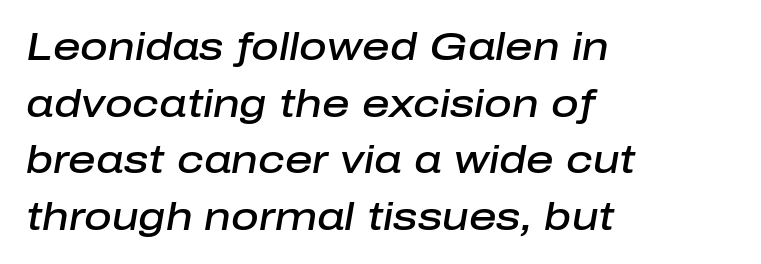
Q: Is the text bold? A: Semi-bold.
Q: Is the text italic (slanted)? A: Yes, it leans right by about 10 degrees.
Q: Is the text underlined? A: No.
Q: How is the paragraph aligned? A: Left-aligned.
Q: Is the spacing between letters normal or unusually wide? A: Normal.
Q: Is the spacing between lines tight, normal or loose? A: Normal.
Q: Width (condensed, normal, or wide)? A: Normal.
Q: Stroke contrast? A: Low.
Q: x-height? A: Medium.
Q: Monospaced? A: No.
